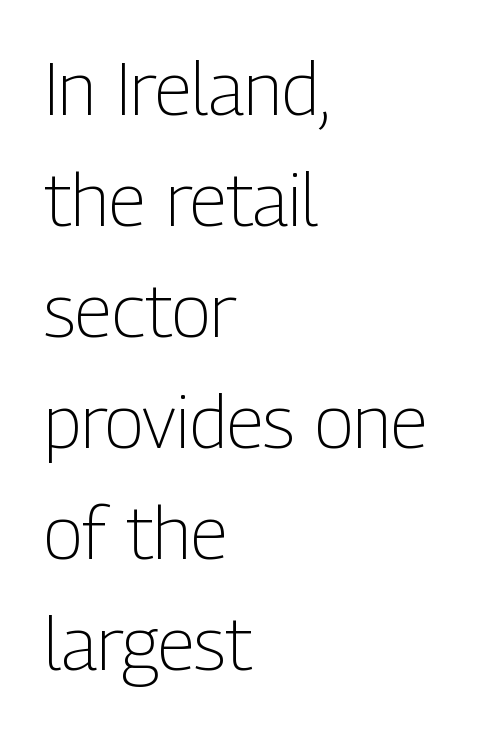
Notice how the passage keeps a crisp vertical edge on the left only. Each word holds together tightly as a unit, with standard inter-letter gaps. This is roman type, the default non-slanted kind. If you measured baseline to baseline, you'd find a middling distance. The glyphs in this specimen are sans serif. Looks like regular typesetting: each glyph gets only the width it needs.
